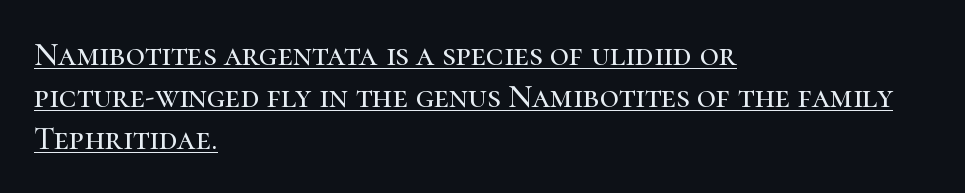
Q: Is the text italic (slanted)? A: No, it is upright.
Q: Is the typeface a serif or a sans-serif typeface? A: Serif.
Q: Is the text underlined? A: Yes.
Q: How is the paragraph aligned? A: Left-aligned.
Q: Is the spacing between letters normal or unusually wide? A: Normal.
Q: Is the spacing between lines tight, normal or loose? A: Normal.
Q: Width (condensed, normal, or wide)? A: Normal.
Q: Stroke contrast? A: High.
Q: x-height? A: Medium.
Q: Monospaced? A: No.
